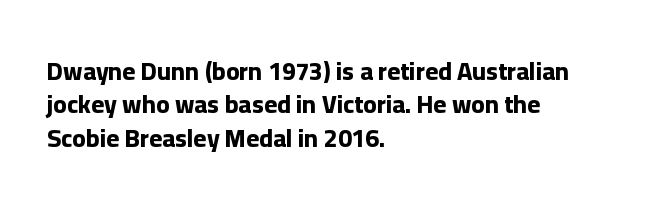
The image shows 25 px bold type, upright; set left-aligned, normal line spacing (1.34x), normal letter spacing, not underlined.
